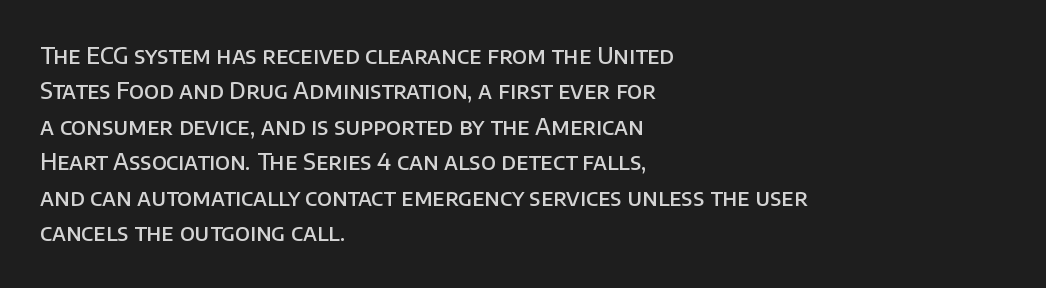
{"italic": "no", "bold": "semi", "underline": "no", "align": "left", "line_spacing": "normal", "line_spacing_ratio": 1.54, "letter_spacing": "normal", "letter_spacing_em": 0.0, "glyph_px": 23}
